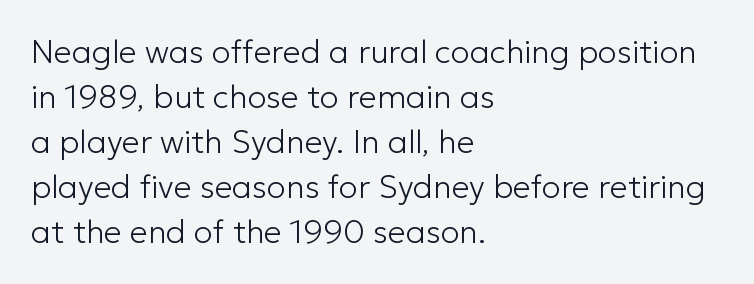
{"serif": "no", "italic": "no", "bold": "no", "weight": "light", "width": "normal", "stroke_contrast": "low", "x_height": "medium", "monospaced": "no", "underline": "no", "align": "left", "line_spacing": "normal", "line_spacing_ratio": 1.41, "letter_spacing": "normal", "letter_spacing_em": 0.0, "glyph_px": 32}
